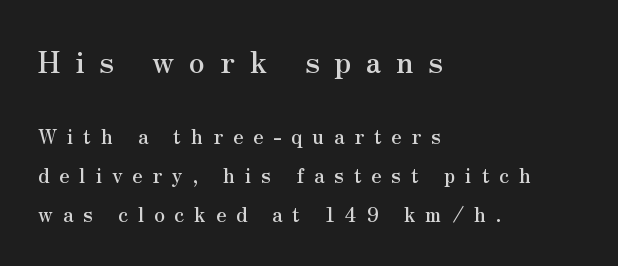
Q: Is the text italic (slanted)? A: No, it is upright.
Q: Is the typeface a serif or a sans-serif typeface? A: Serif.
Q: Is the text underlined? A: No.
Q: How is the paragraph aligned? A: Left-aligned.
Q: Is the spacing between letters normal or unusually wide? A: Unusually wide.
Q: Is the spacing between lines tight, normal or loose? A: Loose.
Q: Which block of text is set in a larger size, the first (top) or the second (bottom)? A: The first (top) one.
Q: Width (condensed, normal, or wide)? A: Normal.
Q: Stroke contrast? A: Medium.
Q: x-height? A: Small.
Q: Monospaced? A: No.
